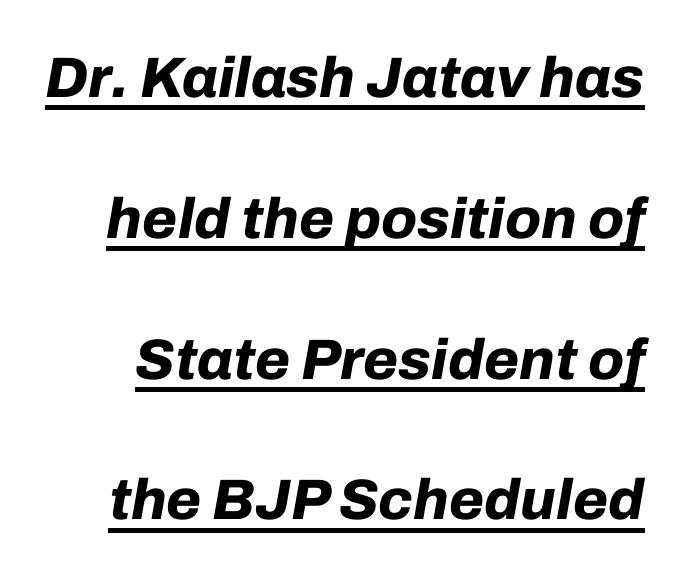
{"italic": "yes", "lean": "right", "slant_degrees": 10, "bold": "yes", "weight": "bold", "width": "normal", "stroke_contrast": "low", "x_height": "medium", "monospaced": "no", "underline": "yes", "line_spacing": "loose", "line_spacing_ratio": 2.47, "letter_spacing": "normal", "letter_spacing_em": 0.0, "glyph_px": 57}
